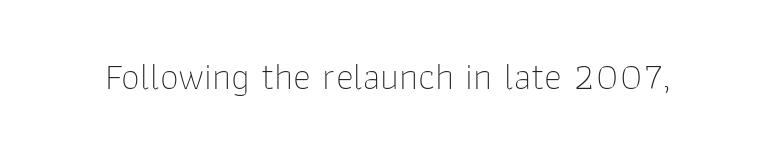
The image shows 38 px thin sans-serif type, upright; set normal letter spacing, not underlined; low stroke contrast and a medium x-height.
